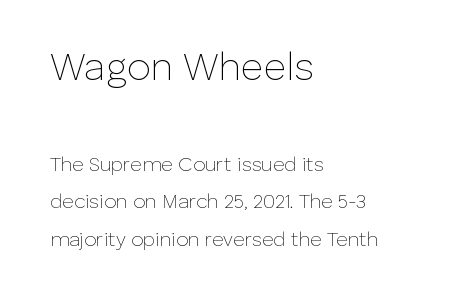
Q: Is the text bold? A: No.
Q: Is the text italic (slanted)? A: No, it is upright.
Q: Is the typeface a serif or a sans-serif typeface? A: Sans-serif.
Q: Is the text underlined? A: No.
Q: How is the paragraph aligned? A: Left-aligned.
Q: Is the spacing between letters normal or unusually wide? A: Normal.
Q: Which block of text is set in a larger size, the first (top) or the second (bottom)? A: The first (top) one.
Q: Width (condensed, normal, or wide)? A: Normal.
Q: Stroke contrast? A: Low.
Q: x-height? A: Medium.
Q: Monospaced? A: No.
